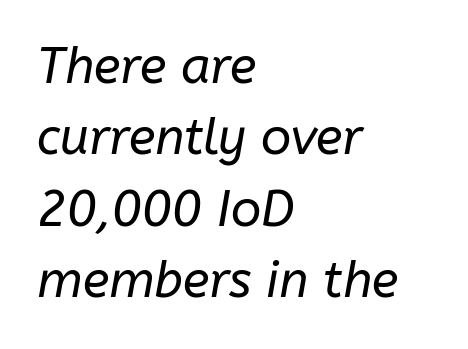
{"italic": "yes", "lean": "right", "slant_degrees": 10, "bold": "no", "weight": "regular", "width": "normal", "stroke_contrast": "low", "x_height": "medium", "monospaced": "no", "underline": "no", "align": "left", "line_spacing": "normal", "line_spacing_ratio": 1.43, "letter_spacing": "normal", "letter_spacing_em": 0.0, "glyph_px": 50}
